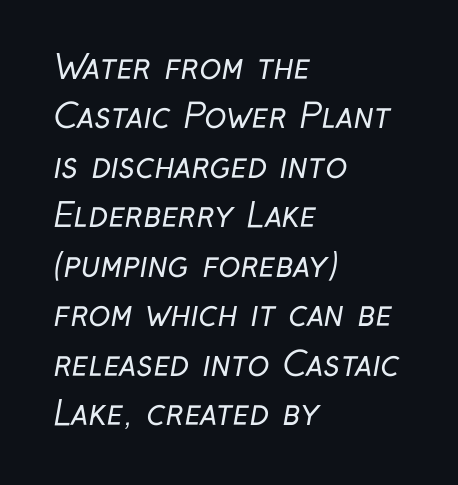
The image shows 33 px regular-weight, condensed sans-serif type; set left-aligned, normal line spacing (1.5x), normal letter spacing, not underlined; low stroke contrast and a medium x-height.
